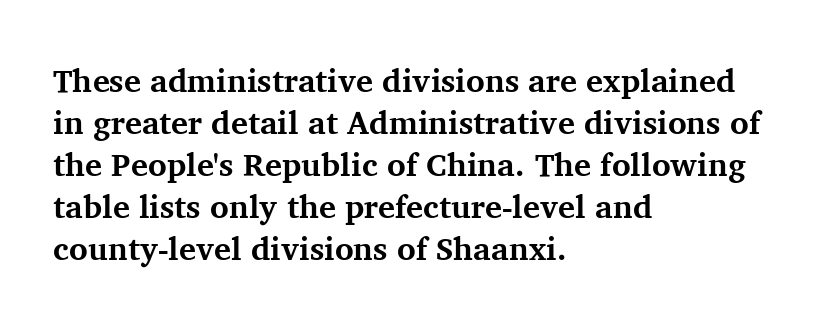
{"serif": "yes", "italic": "no", "bold": "yes", "weight": "bold", "width": "normal", "stroke_contrast": "medium", "x_height": "medium", "monospaced": "no", "underline": "no", "align": "left", "line_spacing": "normal", "line_spacing_ratio": 1.31, "letter_spacing": "normal", "letter_spacing_em": 0.0, "glyph_px": 32}
